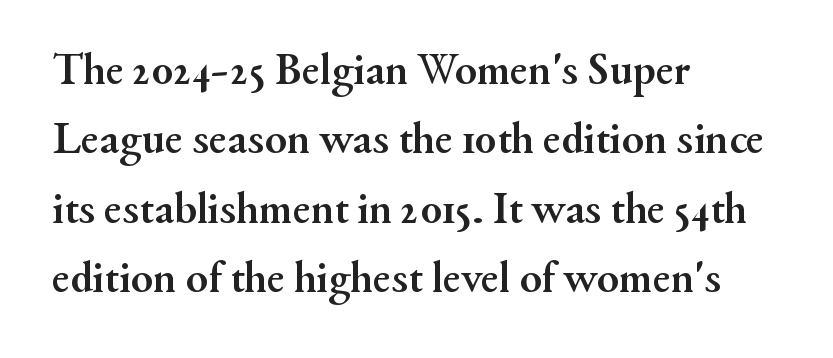
{"serif": "yes", "italic": "no", "bold": "yes", "weight": "semibold", "width": "normal", "stroke_contrast": "medium", "x_height": "small", "monospaced": "no", "underline": "no", "align": "left", "line_spacing": "normal", "line_spacing_ratio": 1.54, "letter_spacing": "normal", "letter_spacing_em": 0.0, "glyph_px": 45}
